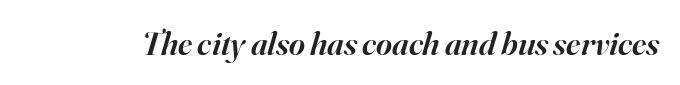
Q: Is the text bold? A: Semi-bold.
Q: Is the text italic (slanted)? A: Yes, it leans right by about 16 degrees.
Q: Is the typeface a serif or a sans-serif typeface? A: Serif.
Q: Is the text underlined? A: No.
Q: Is the spacing between letters normal or unusually wide? A: Normal.
Q: Width (condensed, normal, or wide)? A: Normal.
Q: Stroke contrast? A: High.
Q: x-height? A: Small.
Q: Monospaced? A: No.
